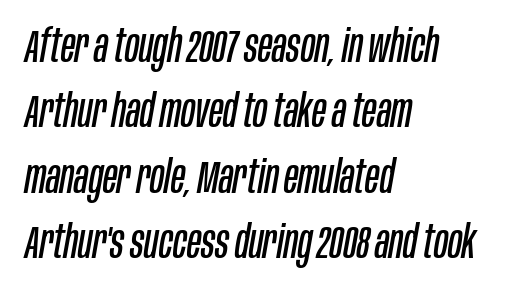
Q: Is the text bold? A: No.
Q: Is the text italic (slanted)? A: Yes, it leans right by about 10 degrees.
Q: Is the text underlined? A: No.
Q: How is the paragraph aligned? A: Left-aligned.
Q: Is the spacing between letters normal or unusually wide? A: Normal.
Q: Is the spacing between lines tight, normal or loose? A: Normal.
Q: Width (condensed, normal, or wide)? A: Condensed.
Q: Stroke contrast? A: Low.
Q: x-height? A: Large.
Q: Monospaced? A: No.
